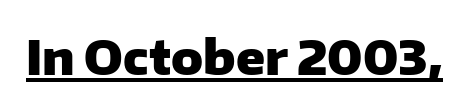
The image shows 47 px heavy sans-serif type, upright; set normal letter spacing, underlined; low stroke contrast and a medium x-height.
